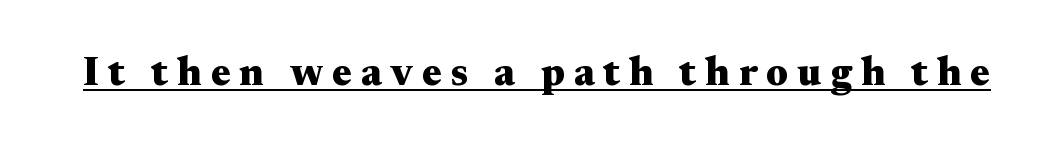
{"serif": "yes", "italic": "no", "bold": "yes", "weight": "heavy", "width": "wide", "stroke_contrast": "medium", "x_height": "small", "monospaced": "no", "underline": "yes", "letter_spacing": "wide", "letter_spacing_em": 0.23, "glyph_px": 40}
